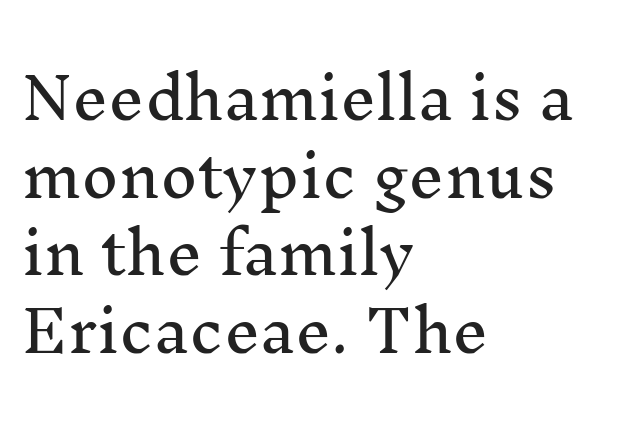
Leftover space on each line is placed entirely after the last word. Type style note: has serifs. Each word holds together tightly as a unit, with standard inter-letter gaps. Every character sits straight up, as roman type does. Evenly set lines give the paragraph a standard silhouette.
